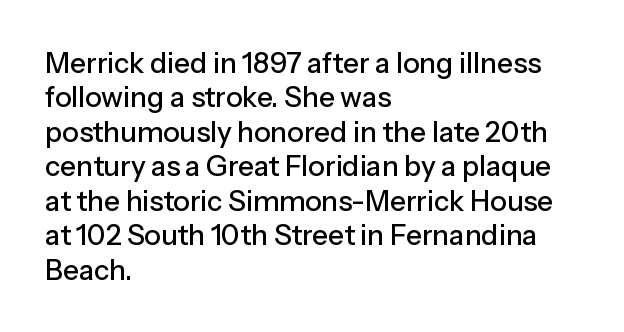
The image shows 28 px sans-serif type, upright; set left-aligned, line spacing 1.23x, normal letter spacing, not underlined; low stroke contrast and a medium x-height.
